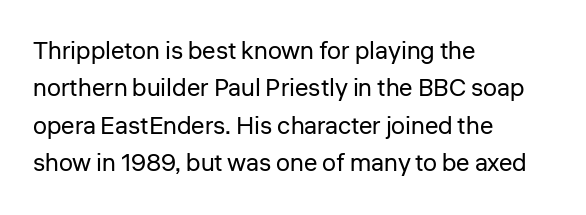
In CSS terms this would be text-align: left. Descenders are the only things crossing below the line. One glance says typical: line gaps are just what's usual. This is the regular roman posture of the typeface.
